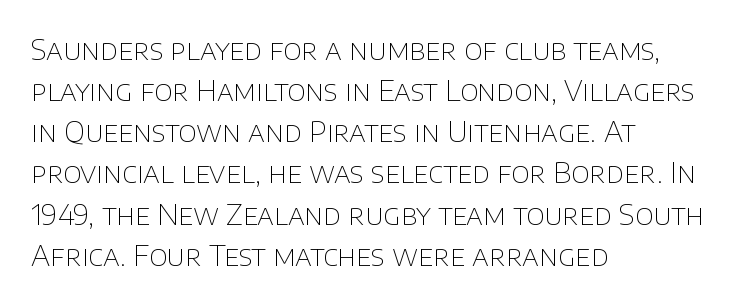
Q: Is the text bold? A: No.
Q: Is the text italic (slanted)? A: No, it is upright.
Q: Is the typeface a serif or a sans-serif typeface? A: Sans-serif.
Q: Is the text underlined? A: No.
Q: How is the paragraph aligned? A: Left-aligned.
Q: Is the spacing between letters normal or unusually wide? A: Normal.
Q: Is the spacing between lines tight, normal or loose? A: Normal.
Q: Width (condensed, normal, or wide)? A: Normal.
Q: Stroke contrast? A: Low.
Q: x-height? A: Large.
Q: Monospaced? A: No.
